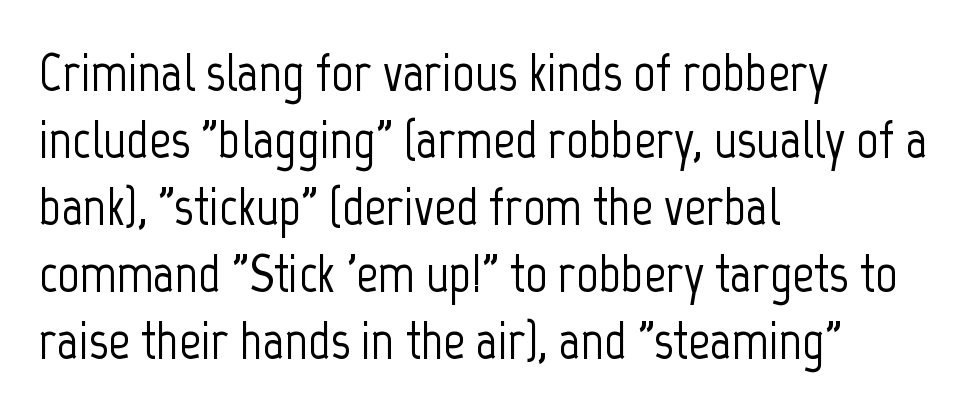
Q: Is the text italic (slanted)? A: No, it is upright.
Q: Is the typeface a serif or a sans-serif typeface? A: Sans-serif.
Q: Is the text underlined? A: No.
Q: How is the paragraph aligned? A: Left-aligned.
Q: Is the spacing between letters normal or unusually wide? A: Normal.
Q: Width (condensed, normal, or wide)? A: Condensed.
Q: Stroke contrast? A: Low.
Q: x-height? A: Medium.
Q: Monospaced? A: No.
